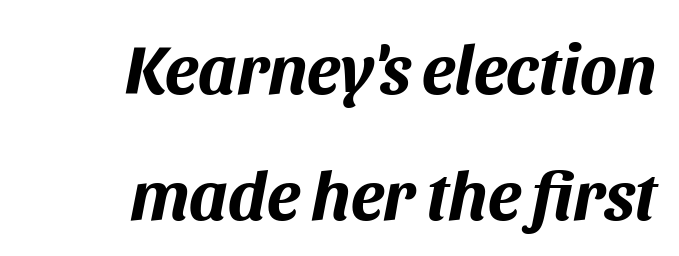
{"italic": "yes", "lean": "right", "slant_degrees": 11, "bold": "yes", "weight": "bold", "width": "normal", "stroke_contrast": "medium", "x_height": "large", "monospaced": "no", "underline": "no", "align": "right", "line_spacing_ratio": 1.82, "letter_spacing": "normal", "letter_spacing_em": 0.0, "glyph_px": 69}
